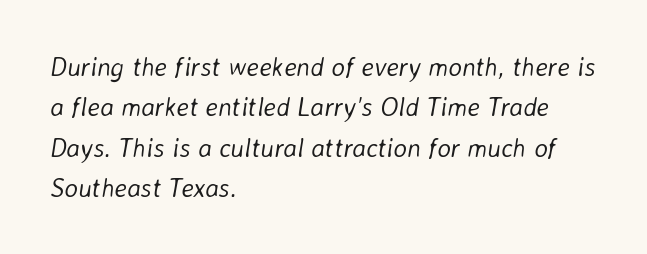
The image shows 26 px text type, italic (leaning right); set left-aligned, normal line spacing (1.55x), normal letter spacing, not underlined.
